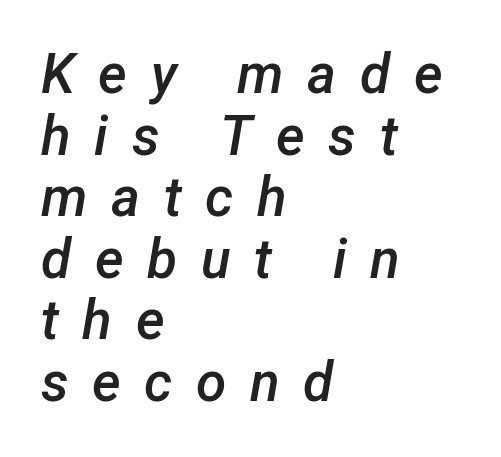
These lines are rendered in a variable-pitch font. The foot of each line stays bare and open. Yep, that's italic — everything's leaning. The line texture is sparse and dotted thanks to wide tracking. A classic flush-left, rag-right setting is used for this passage.
